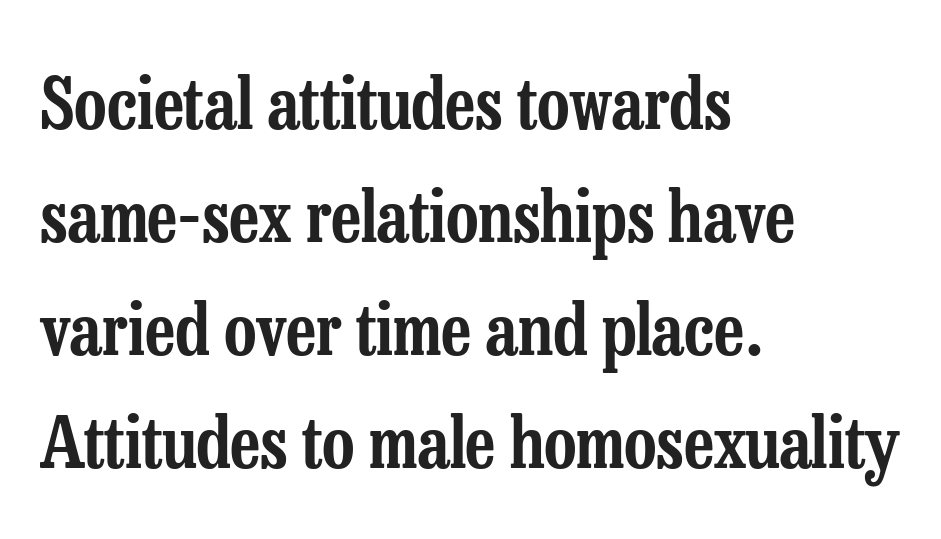
Default kerning and tracking; the words read as compact shapes. The passage shown is not underscored anywhere. The passage is arranged the way most books set body copy — flush left. You can tell from the footed stems that serif type was used. The letters advance in unequal steps, a hallmark of proportional type. The passage shown stacks its lines at a standard gap.
